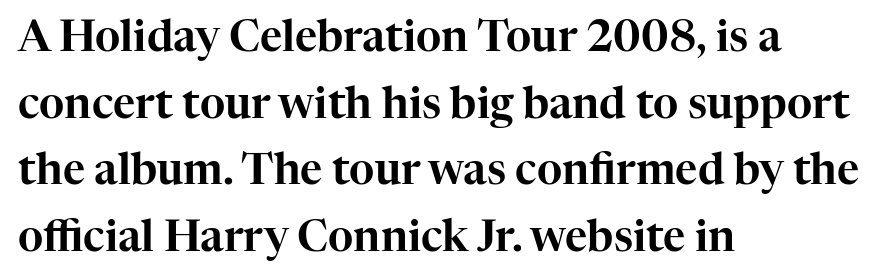
{"serif": "yes", "italic": "no", "width": "normal", "stroke_contrast": "high", "x_height": "medium", "monospaced": "no", "underline": "no", "align": "left", "line_spacing": "normal", "line_spacing_ratio": 1.55, "letter_spacing": "normal", "letter_spacing_em": 0.0, "glyph_px": 43}
